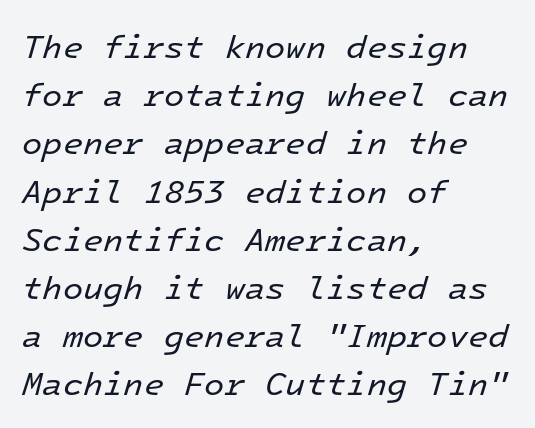
The image shows 33 px regular-weight type, italic (leaning right), monospaced; set left-aligned, normal line spacing (1.46x), normal letter spacing, not underlined; low stroke contrast and a medium x-height.
